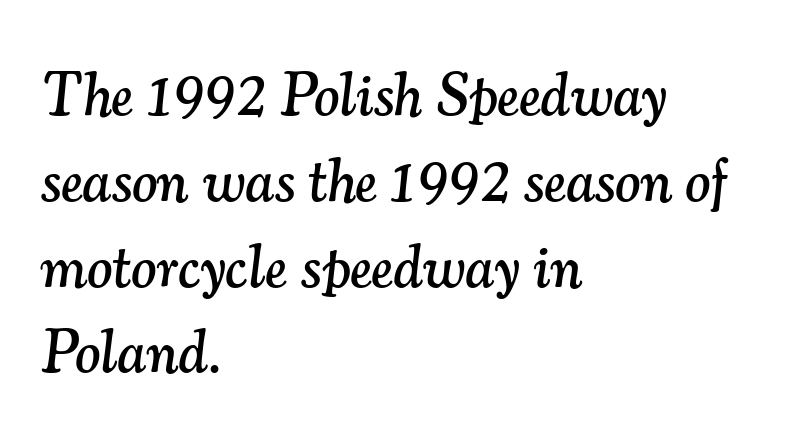
Reading down the column, the eye jumps a familiar distance to each next line. Any mark beneath the type? The region is blank. Varying glyph widths throughout — classic text-font behaviour. Observe the ordinary spacing: letters are neighbours, not strangers.
